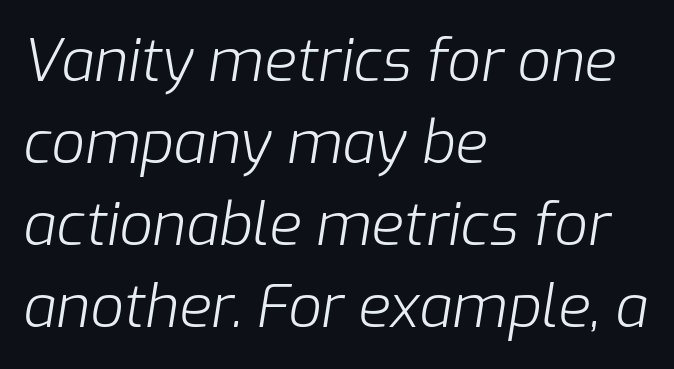
{"italic": "yes", "lean": "right", "slant_degrees": 9, "bold": "no", "weight": "light", "width": "normal", "stroke_contrast": "low", "x_height": "medium", "monospaced": "no", "underline": "no", "align": "left", "line_spacing": "normal", "line_spacing_ratio": 1.39, "letter_spacing": "normal", "letter_spacing_em": 0.0, "glyph_px": 59}
